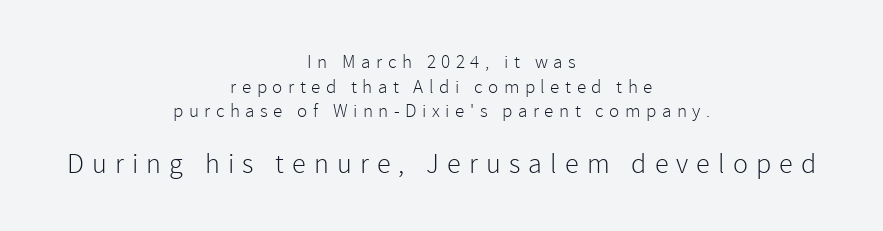
The image shows 28 px light sans-serif type, upright; set centered, normal line spacing (1.3x), unusually wide letter spacing (+0.29 em), not underlined; the second (bottom) block is 1.47x larger; a medium x-height.
